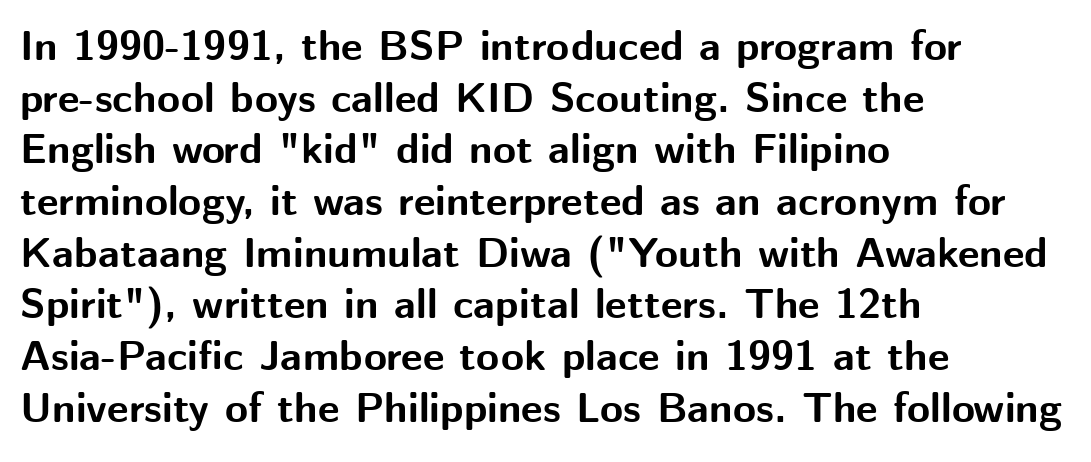
The image shows 42 px bold sans-serif type, upright; set left-aligned, line spacing 1.23x, normal letter spacing, not underlined; medium stroke contrast and a medium x-height.
